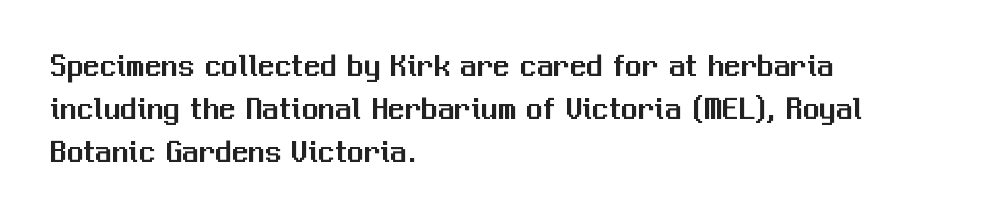
Q: Is the text italic (slanted)? A: No, it is upright.
Q: Is the typeface a serif or a sans-serif typeface? A: Sans-serif.
Q: Is the text underlined? A: No.
Q: How is the paragraph aligned? A: Left-aligned.
Q: Is the spacing between letters normal or unusually wide? A: Normal.
Q: Is the spacing between lines tight, normal or loose? A: Normal.
Q: Width (condensed, normal, or wide)? A: Normal.
Q: Stroke contrast? A: Medium.
Q: x-height? A: Medium.
Q: Monospaced? A: No.
